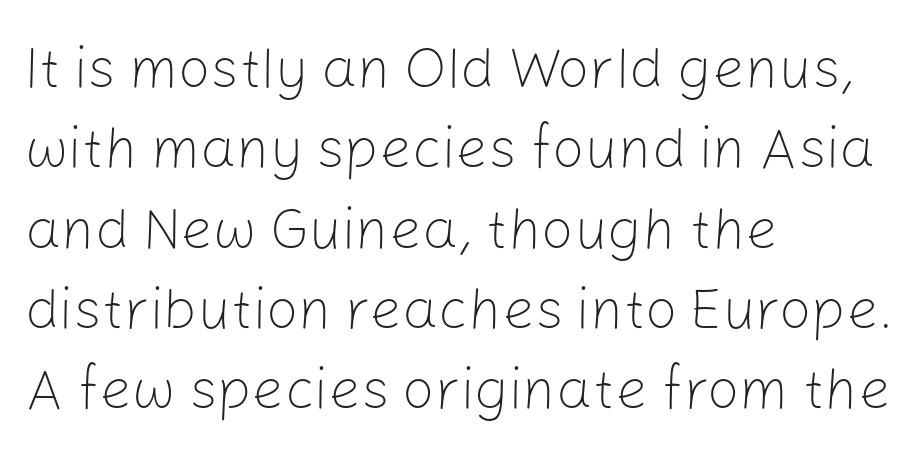
The image shows 57 px light sans-serif type, upright; set left-aligned, normal line spacing (1.41x), normal letter spacing, not underlined; low stroke contrast and a medium x-height.
